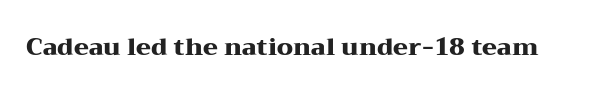
{"italic": "no", "bold": "yes", "underline": "no", "letter_spacing": "normal", "letter_spacing_em": 0.0, "glyph_px": 24}
